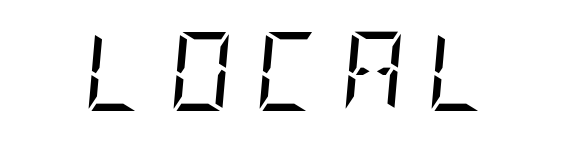
{"serif": "yes", "italic": "yes", "lean": "right", "slant_degrees": 5, "bold": "no", "weight": "regular", "width": "condensed", "stroke_contrast": "low", "x_height": "large", "underline": "no", "letter_spacing": "wide", "letter_spacing_em": 0.27, "glyph_px": 79}
